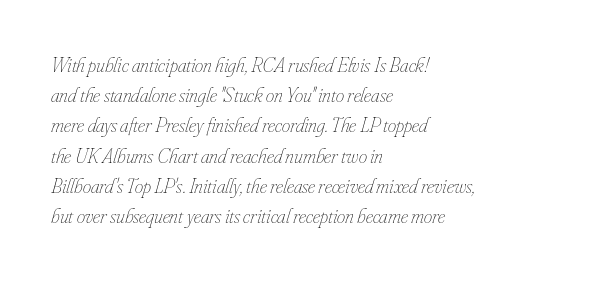
Q: Is the text bold? A: No.
Q: Is the text italic (slanted)? A: Yes, it leans right by about 16 degrees.
Q: Is the text underlined? A: No.
Q: How is the paragraph aligned? A: Left-aligned.
Q: Is the spacing between letters normal or unusually wide? A: Normal.
Q: Is the spacing between lines tight, normal or loose? A: Normal.
